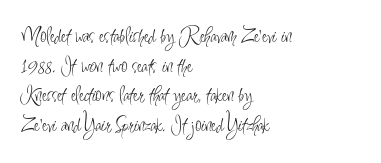
The image shows 23 px text type; set left-aligned, normal line spacing (1.29x), normal letter spacing, not underlined.
